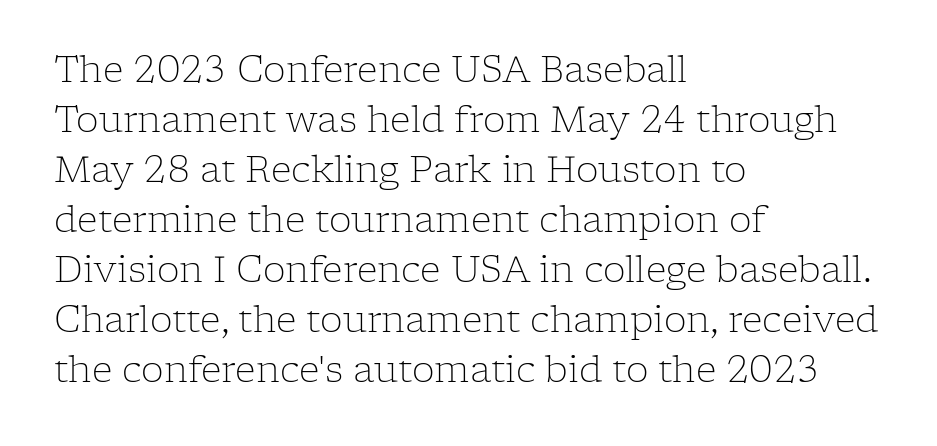
The image shows 36 px light serif type, upright; set left-aligned, normal line spacing (1.39x), normal letter spacing, not underlined; low stroke contrast and a medium x-height.
